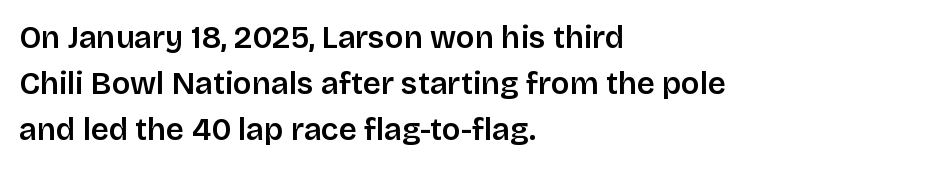
The image shows 31 px sans-serif type, upright; set left-aligned, normal line spacing (1.49x), normal letter spacing, not underlined; low stroke contrast and a large x-height.
